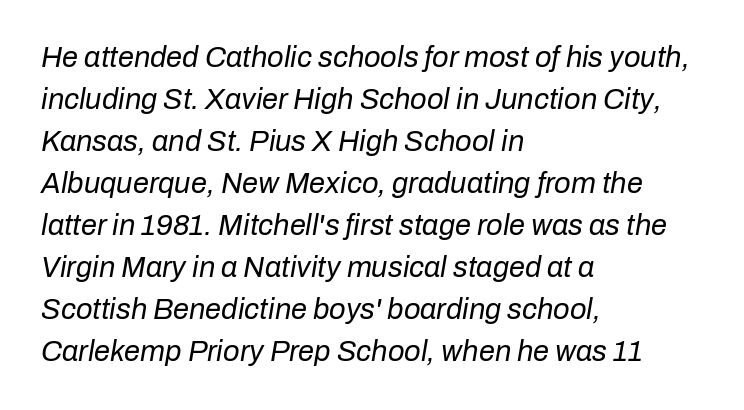
{"italic": "yes", "lean": "right", "slant_degrees": 10, "bold": "no", "weight": "regular", "width": "normal", "stroke_contrast": "low", "x_height": "medium", "monospaced": "no", "underline": "no", "align": "left", "line_spacing": "normal", "line_spacing_ratio": 1.45, "letter_spacing": "normal", "letter_spacing_em": 0.0, "glyph_px": 29}
